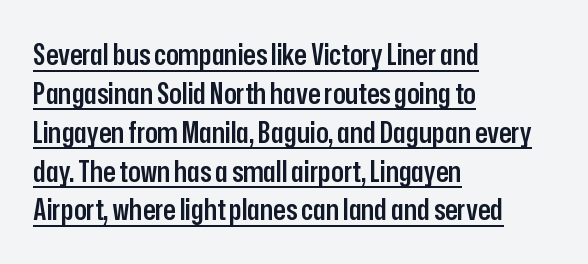
The image shows 29 px semibold, condensed sans-serif type, upright; set left-aligned, normal line spacing (1.34x), normal letter spacing, underlined; low stroke contrast and a medium x-height.
